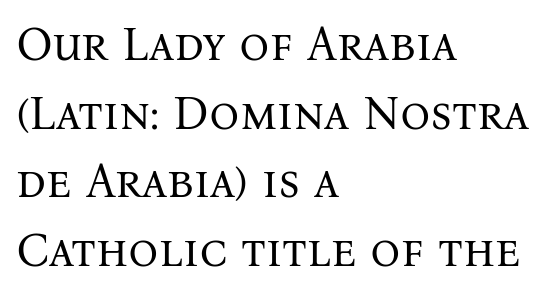
The image shows 47 px regular-weight serif type, upright; set left-aligned, normal line spacing (1.46x), normal letter spacing, not underlined; medium stroke contrast and a medium x-height.
